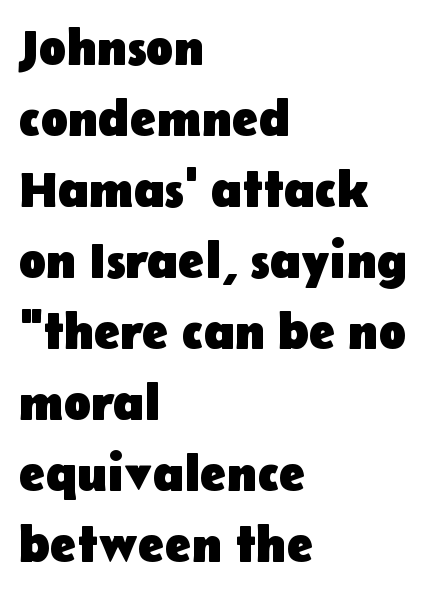
{"serif": "no", "italic": "no", "bold": "yes", "weight": "heavy", "width": "normal", "stroke_contrast": "low", "x_height": "medium", "monospaced": "no", "underline": "no", "align": "left", "line_spacing": "normal", "line_spacing_ratio": 1.42, "letter_spacing": "normal", "letter_spacing_em": 0.0, "glyph_px": 50}
